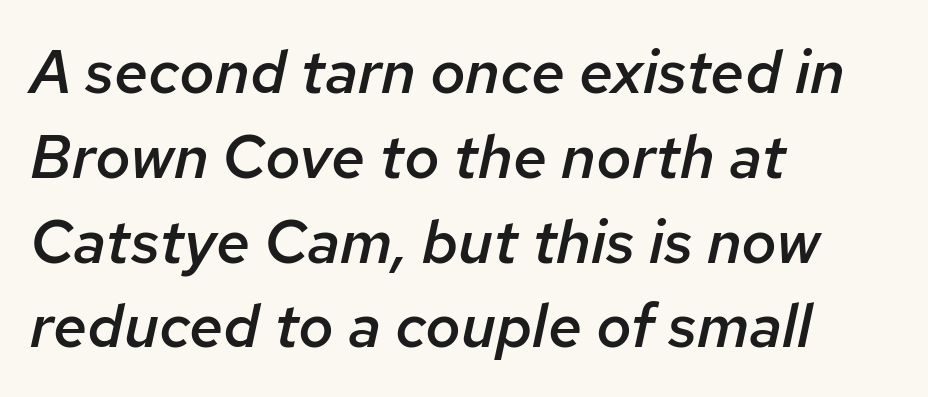
Q: Is the text bold? A: Semi-bold.
Q: Is the text italic (slanted)? A: Yes, it leans right by about 12 degrees.
Q: Is the text underlined? A: No.
Q: How is the paragraph aligned? A: Left-aligned.
Q: Is the spacing between letters normal or unusually wide? A: Normal.
Q: Is the spacing between lines tight, normal or loose? A: Normal.
Q: Width (condensed, normal, or wide)? A: Normal.
Q: Stroke contrast? A: Low.
Q: x-height? A: Medium.
Q: Monospaced? A: No.
